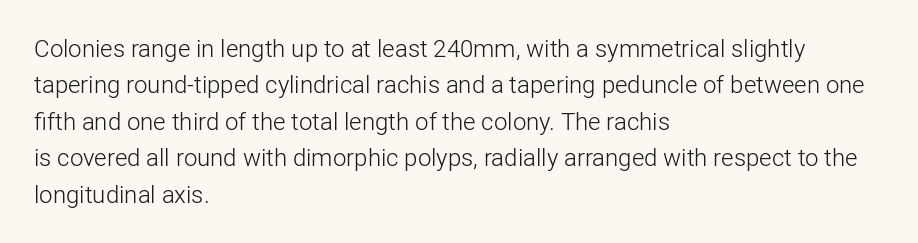
Q: Is the text bold? A: No.
Q: Is the text italic (slanted)? A: No, it is upright.
Q: Is the text underlined? A: No.
Q: How is the paragraph aligned? A: Left-aligned.
Q: Is the spacing between letters normal or unusually wide? A: Normal.
Q: Is the spacing between lines tight, normal or loose? A: Normal.
